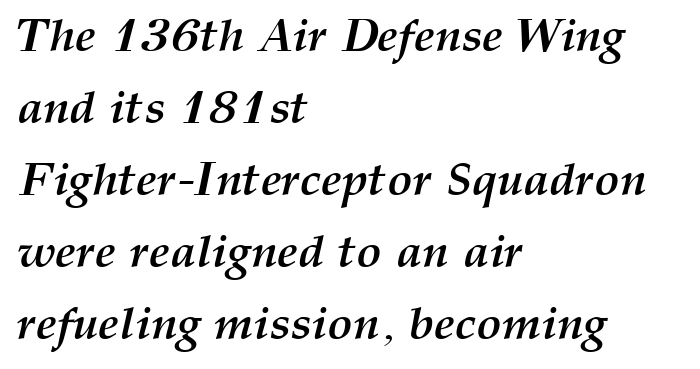
Q: Is the text bold? A: Yes.
Q: Is the text italic (slanted)? A: Yes, it leans right by about 12 degrees.
Q: Is the text underlined? A: No.
Q: How is the paragraph aligned? A: Left-aligned.
Q: Is the spacing between letters normal or unusually wide? A: Normal.
Q: Is the spacing between lines tight, normal or loose? A: Normal.
Q: Width (condensed, normal, or wide)? A: Normal.
Q: Stroke contrast? A: Medium.
Q: x-height? A: Medium.
Q: Monospaced? A: No.
